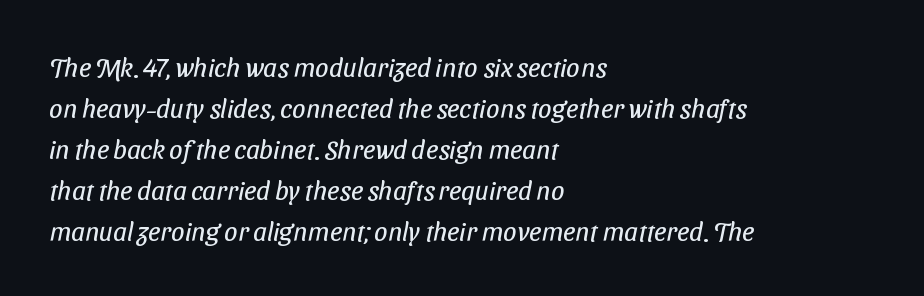
The image shows 27 px text type; set left-aligned, normal line spacing (1.52x), normal letter spacing, not underlined.
